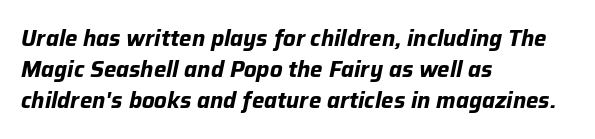
{"italic": "yes", "lean": "right", "slant_degrees": 12, "bold": "yes", "underline": "no", "align": "left", "line_spacing": "normal", "line_spacing_ratio": 1.4, "letter_spacing": "normal", "letter_spacing_em": 0.0, "glyph_px": 22}
